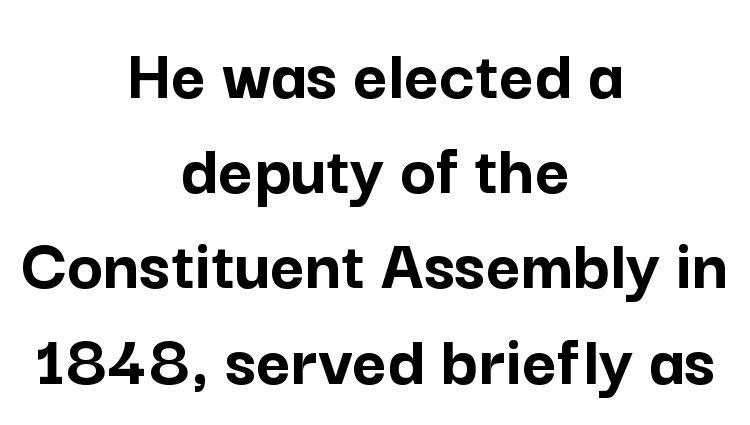
Q: Is the text bold? A: Yes.
Q: Is the text italic (slanted)? A: No, it is upright.
Q: Is the typeface a serif or a sans-serif typeface? A: Sans-serif.
Q: Is the text underlined? A: No.
Q: How is the paragraph aligned? A: Centered.
Q: Is the spacing between letters normal or unusually wide? A: Normal.
Q: Is the spacing between lines tight, normal or loose? A: Normal.
Q: Width (condensed, normal, or wide)? A: Normal.
Q: Stroke contrast? A: Low.
Q: x-height? A: Medium.
Q: Monospaced? A: No.
